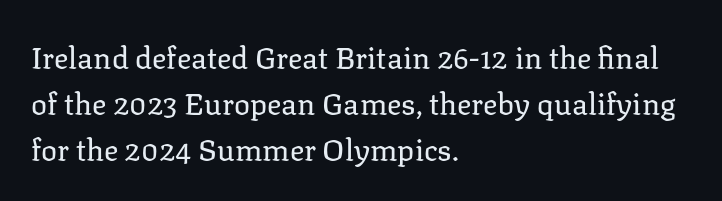
The image shows 30 px regular-weight serif type, upright; set left-aligned, normal line spacing (1.53x), normal letter spacing, not underlined; low stroke contrast and a medium x-height.
